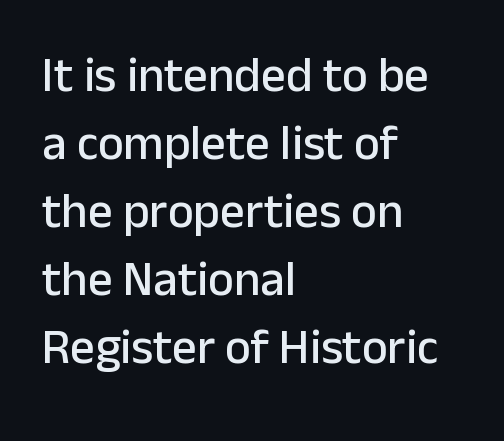
Which margin do the lines hug? The left one — the right edge is uneven. The face used here is proportionally spaced, like ordinary book or web type. You can tell from the bare stems that sans-serif type was used. Compared with typical body copy, the letter spacing here is the same.
